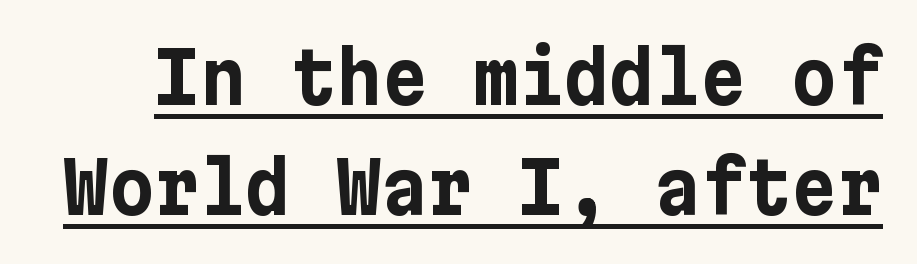
No extra tracking has been applied to these lines. What kind of face is this? One without serifs — a sans. Italic: no, the glyphs are upright roman. Every letter is thick-stroked: bold, no question. These characters rest on top of a visible drawn line. In terms of leading, this rendering sits right in the middle.
